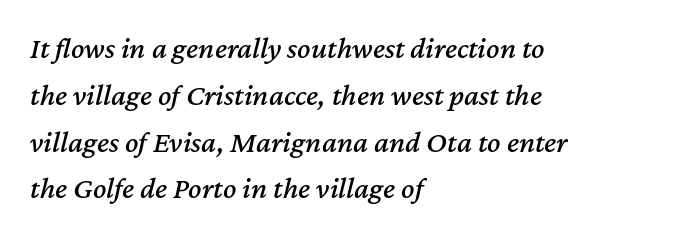
{"italic": "yes", "lean": "right", "slant_degrees": 12, "width": "normal", "stroke_contrast": "medium", "x_height": "medium", "monospaced": "no", "underline": "no", "align": "left", "line_spacing": "normal", "line_spacing_ratio": 1.51, "letter_spacing": "normal", "letter_spacing_em": 0.0, "glyph_px": 31}
